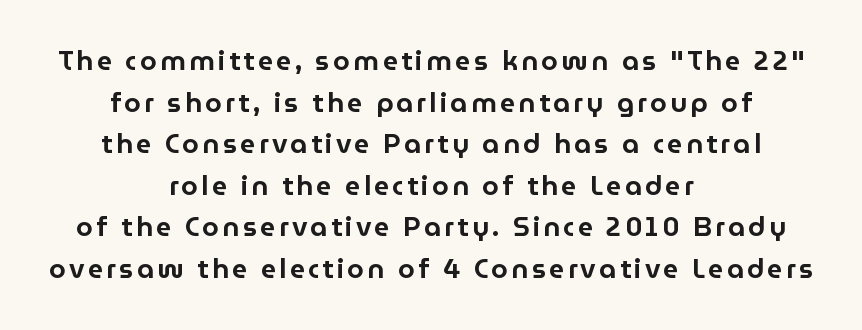
{"italic": "no", "underline": "no", "align": "center", "line_spacing": "normal", "line_spacing_ratio": 1.54, "glyph_px": 27}
